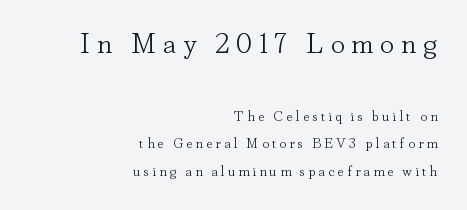
Q: Is the text bold? A: No.
Q: Is the text italic (slanted)? A: No, it is upright.
Q: Is the typeface a serif or a sans-serif typeface? A: Serif.
Q: Is the text underlined? A: No.
Q: How is the paragraph aligned? A: Right-aligned.
Q: Is the spacing between letters normal or unusually wide? A: Unusually wide.
Q: Is the spacing between lines tight, normal or loose? A: Loose.
Q: Which block of text is set in a larger size, the first (top) or the second (bottom)? A: The first (top) one.
Q: Width (condensed, normal, or wide)? A: Normal.
Q: Stroke contrast? A: Low.
Q: x-height? A: Small.
Q: Monospaced? A: No.
